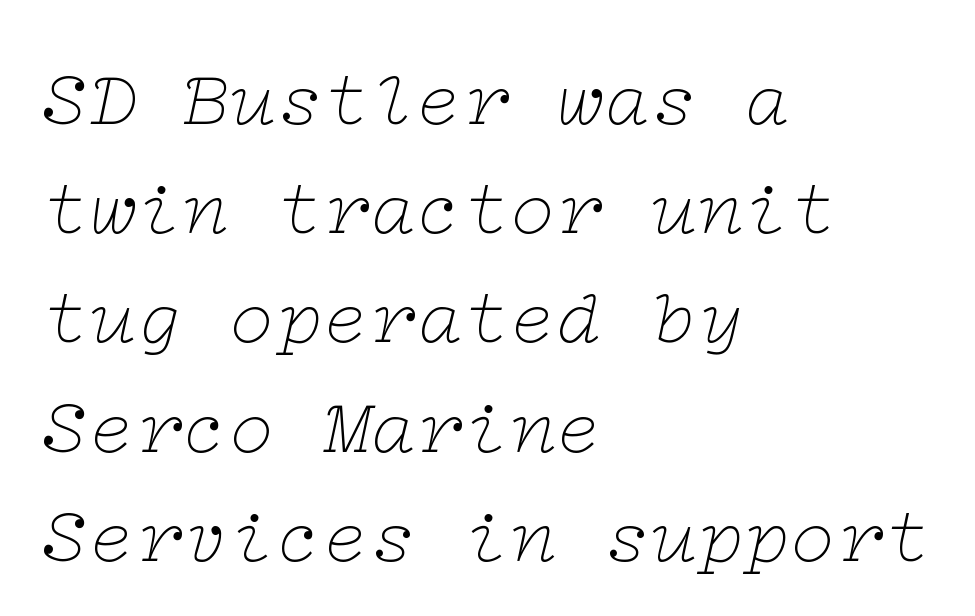
{"serif": "yes", "italic": "yes", "lean": "right", "slant_degrees": 12, "bold": "no", "weight": "thin", "width": "wide", "stroke_contrast": "low", "x_height": "medium", "underline": "no", "align": "left", "line_spacing": "normal", "line_spacing_ratio": 1.4, "letter_spacing": "normal", "letter_spacing_em": 0.0, "glyph_px": 78}
